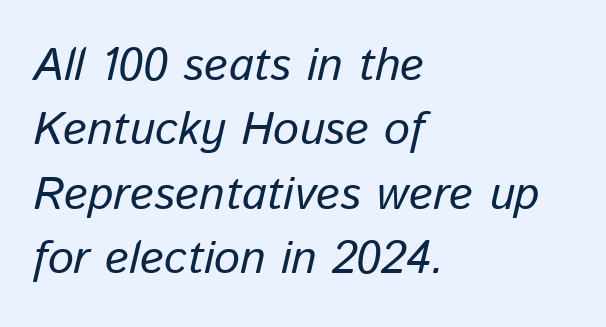
The image shows 46 px regular-weight type, italic (leaning right); set left-aligned, normal line spacing (1.4x), normal letter spacing, not underlined; low stroke contrast and a medium x-height.
